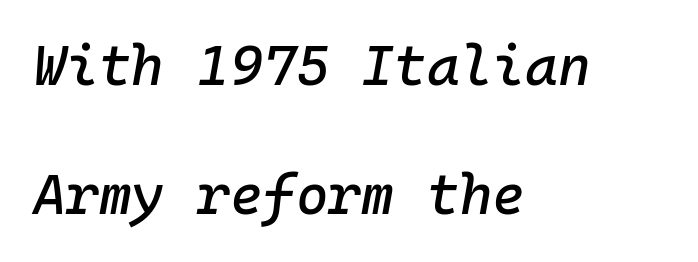
The image shows 56 px text type, italic (leaning right), monospaced; set left-aligned, loose line spacing (2.31x), normal letter spacing, not underlined; low stroke contrast and a medium x-height.
